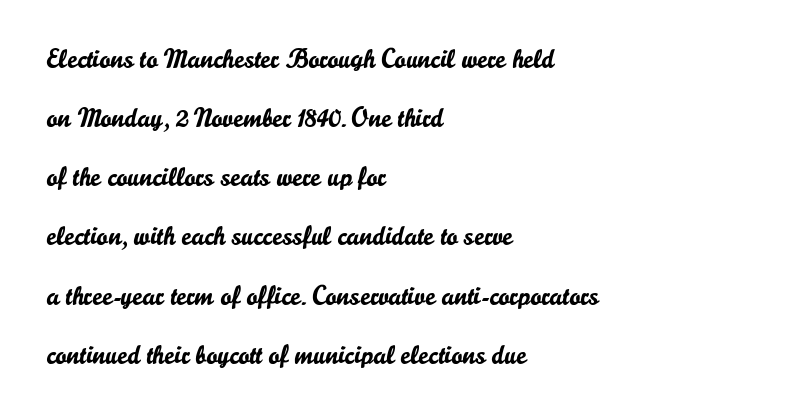
The line texture is even and compact thanks to regular tracking. A classic flush-left, rag-right setting is used for this passage. This sample trades compactness for vertical openness between lines. Descenders are the only things crossing below the line.
